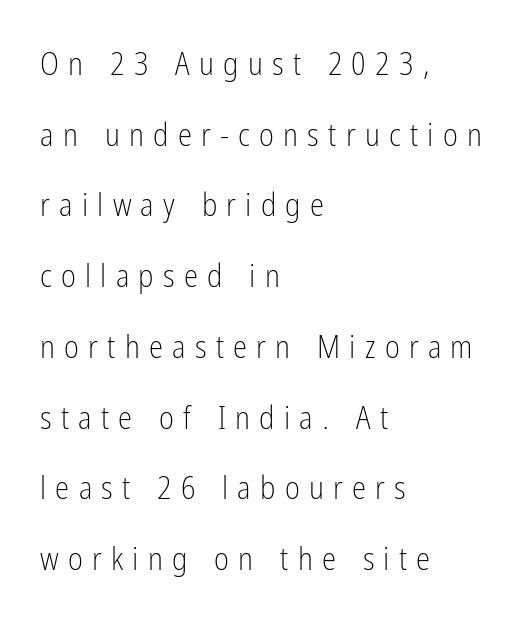
{"serif": "no", "italic": "no", "bold": "no", "weight": "light", "width": "condensed", "stroke_contrast": "low", "x_height": "medium", "monospaced": "no", "underline": "no", "align": "left", "line_spacing": "loose", "line_spacing_ratio": 2.21, "letter_spacing": "wide", "letter_spacing_em": 0.29, "glyph_px": 32}
